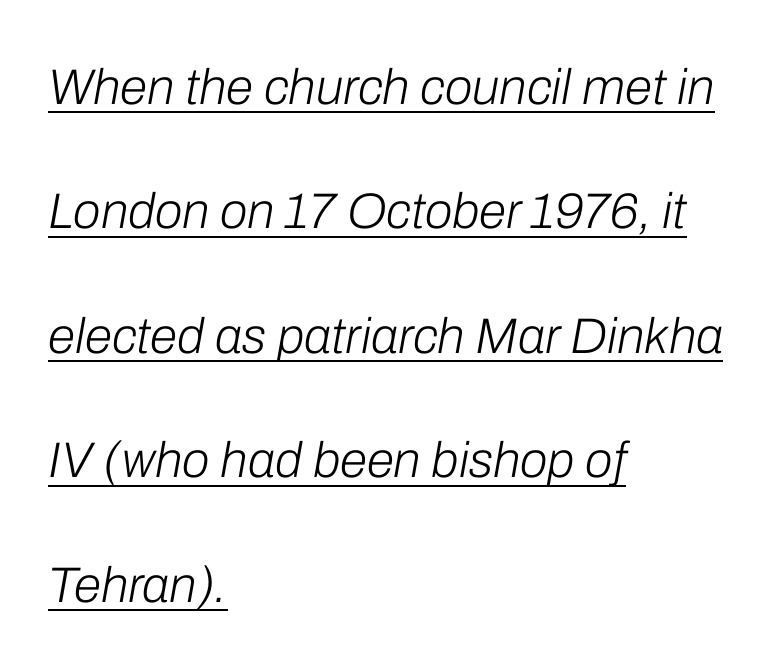
The face used here appears with an underline applied. The passage shown is typed in a proportional face where columns would drift. Line beginnings align vertically; line endings do not. Looking at the ascenders, they clearly lean.
